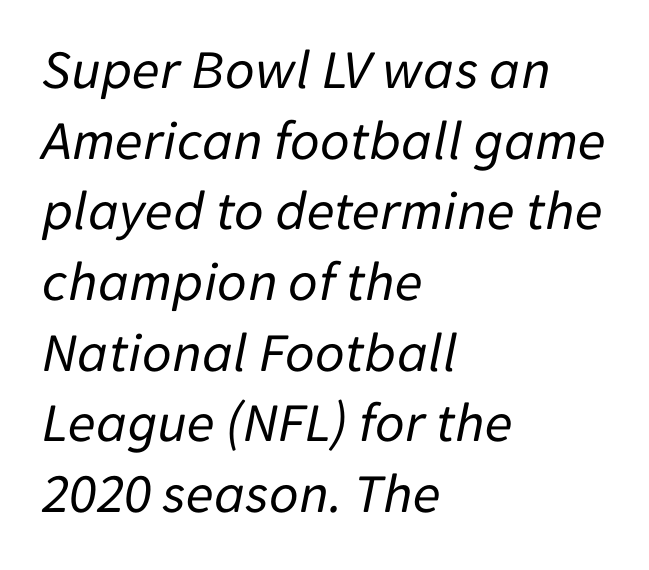
How are the letters spaced? Ordinarily, with no added tracking. Note the varied advance widths — an 'i' is clearly narrower than an 'm'. Lines of text with bare space underneath. In CSS terms this would be text-align: left. The letters look calm and open, with moderate or lighter stems.
